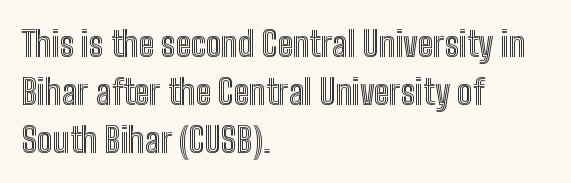
The image shows 35 px condensed type, upright; set left-aligned, normal line spacing (1.37x), normal letter spacing, not underlined; a medium x-height.
